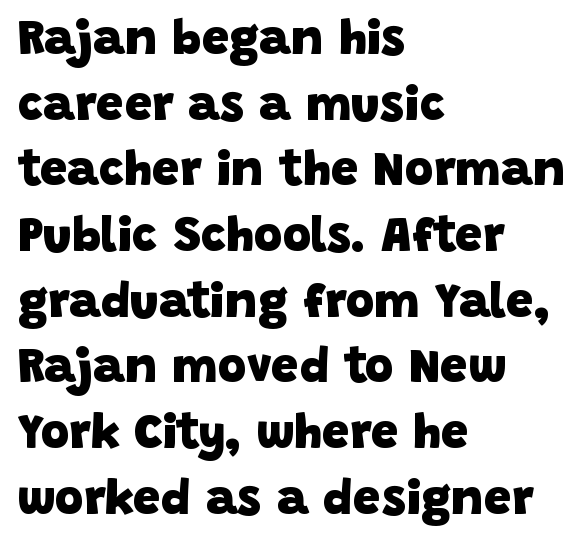
The image shows 49 px heavy sans-serif type; set left-aligned, normal line spacing (1.34x), normal letter spacing, not underlined; low stroke contrast and a large x-height.
